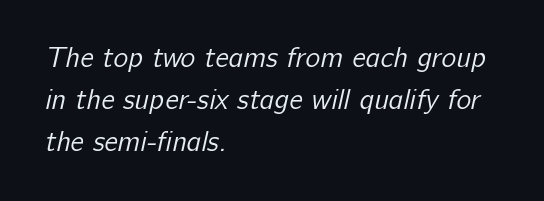
The image shows 28 px regular-weight sans-serif type; set left-aligned, normal line spacing (1.5x), normal letter spacing, not underlined; low stroke contrast and a medium x-height.
